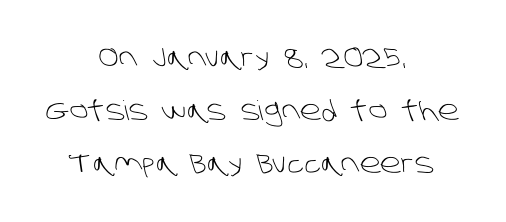
{"bold": "no", "underline": "no", "align": "center", "line_spacing": "loose", "line_spacing_ratio": 1.96, "letter_spacing": "normal", "letter_spacing_em": 0.0, "glyph_px": 27}
